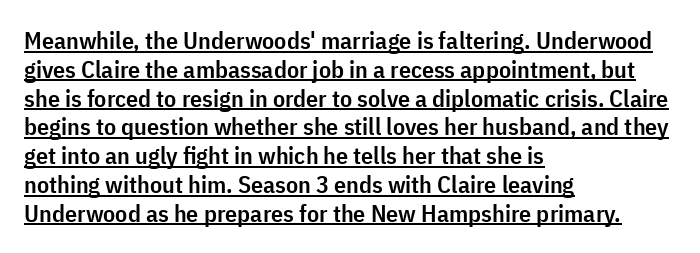
{"italic": "no", "bold": "semi", "underline": "yes", "align": "left", "line_spacing_ratio": 1.2, "letter_spacing": "normal", "letter_spacing_em": 0.0, "glyph_px": 24}
